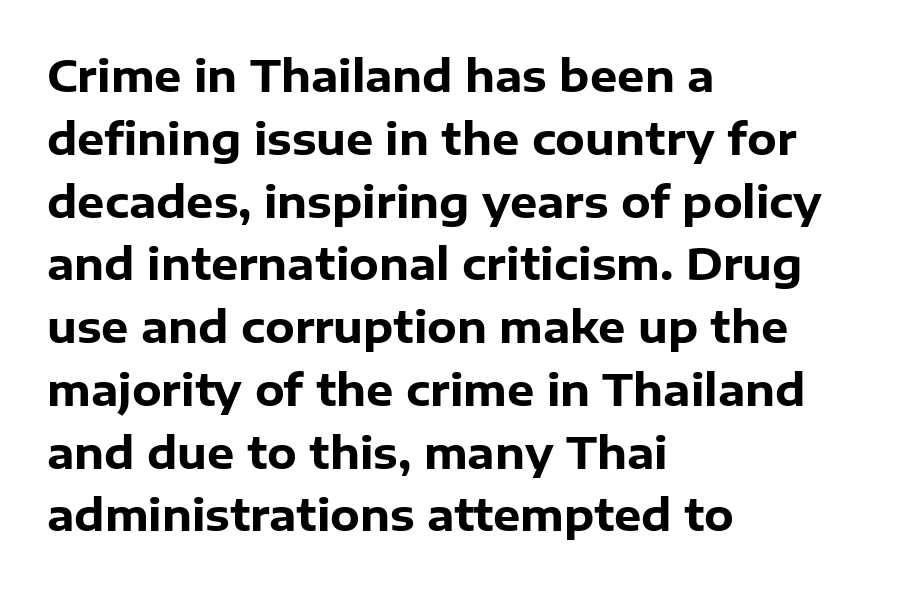
The passage shown is typed in a proportional face where columns would drift. Reading down the block, your eye returns to a fixed left position each line. The space between consecutive lines is moderate. How are the letters spaced? Ordinarily, with no added tracking. Serif or sans? Sans — the stroke terminals are bare. Has an underline been added? It has not.
